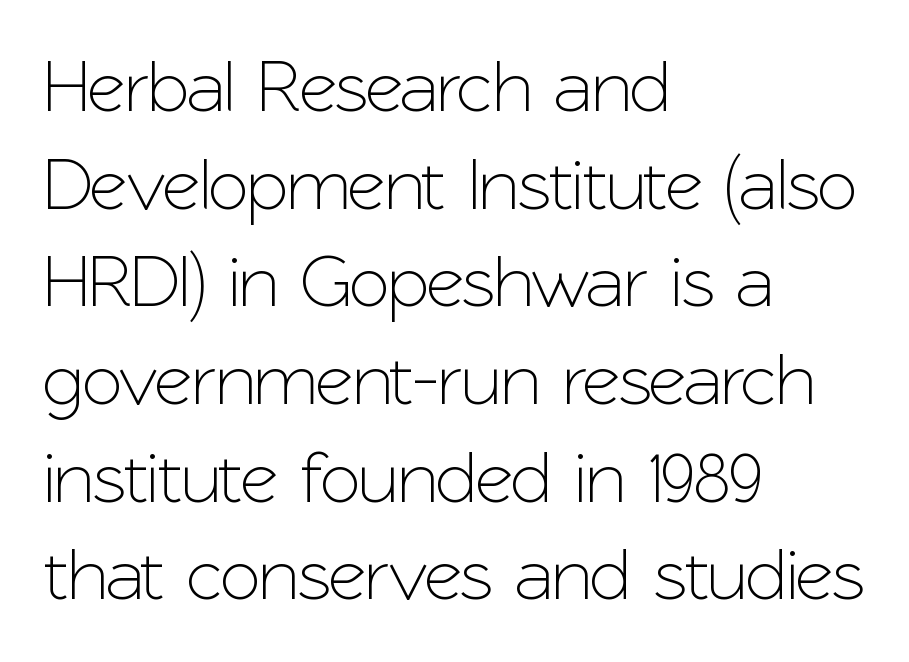
The image shows 74 px sans-serif type, upright; set left-aligned, normal line spacing (1.32x), normal letter spacing, not underlined; low stroke contrast and a medium x-height.
